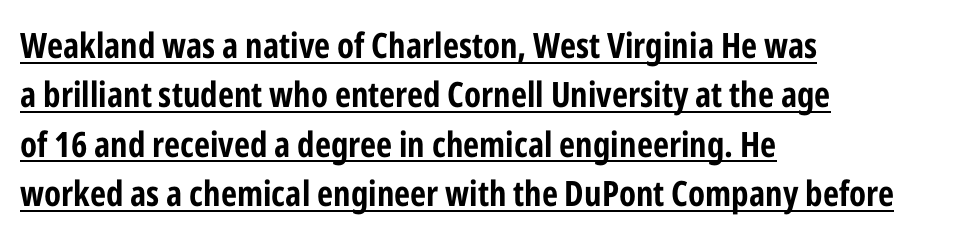
Q: Is the text bold? A: Yes.
Q: Is the text italic (slanted)? A: No, it is upright.
Q: Is the typeface a serif or a sans-serif typeface? A: Sans-serif.
Q: Is the text underlined? A: Yes.
Q: How is the paragraph aligned? A: Left-aligned.
Q: Is the spacing between letters normal or unusually wide? A: Normal.
Q: Is the spacing between lines tight, normal or loose? A: Normal.
Q: Width (condensed, normal, or wide)? A: Condensed.
Q: Stroke contrast? A: Low.
Q: x-height? A: Medium.
Q: Monospaced? A: No.
